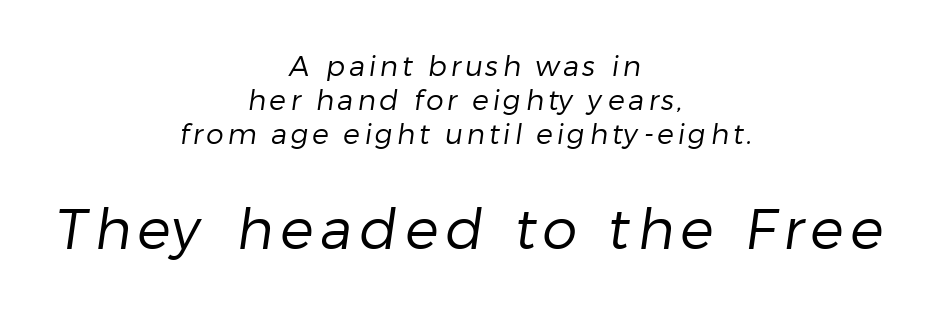
The image shows 56 px regular-weight sans-serif type; set centered, line spacing 1.21x, not underlined; the second (bottom) block is 2.0x larger; low stroke contrast and a medium x-height.
